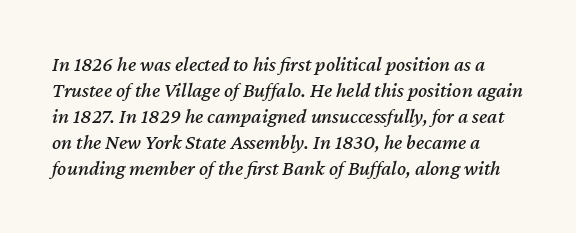
The space beneath each line is pristine and unruled. Characters are canted at an angle relative to the baseline's perpendicular. Inter-character spacing is left at the font's built-in metrics.
